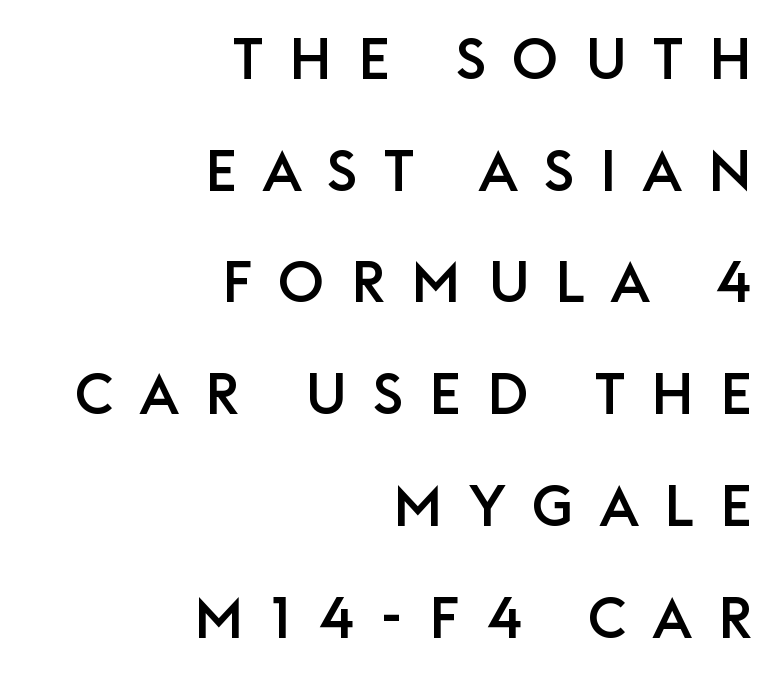
Q: Is the text italic (slanted)? A: No, it is upright.
Q: Is the typeface a serif or a sans-serif typeface? A: Sans-serif.
Q: Is the text underlined? A: No.
Q: How is the paragraph aligned? A: Right-aligned.
Q: Is the spacing between letters normal or unusually wide? A: Unusually wide.
Q: Is the spacing between lines tight, normal or loose? A: Loose.
Q: Width (condensed, normal, or wide)? A: Normal.
Q: Stroke contrast? A: Low.
Q: x-height? A: Large.
Q: Monospaced? A: No.
